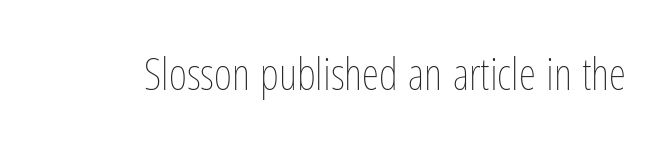
The image shows 44 px thin, condensed type, upright; set normal letter spacing, not underlined; low stroke contrast and a medium x-height.
